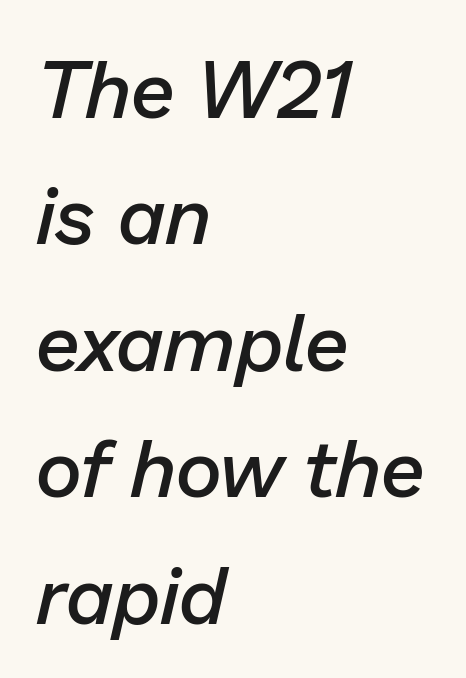
The block of text has a typical density, with ordinary space between rows. On the weight axis this lands at semibold, roughly 600. Quick note: italic. Glyph-to-glyph distance matches everyday printed text.
